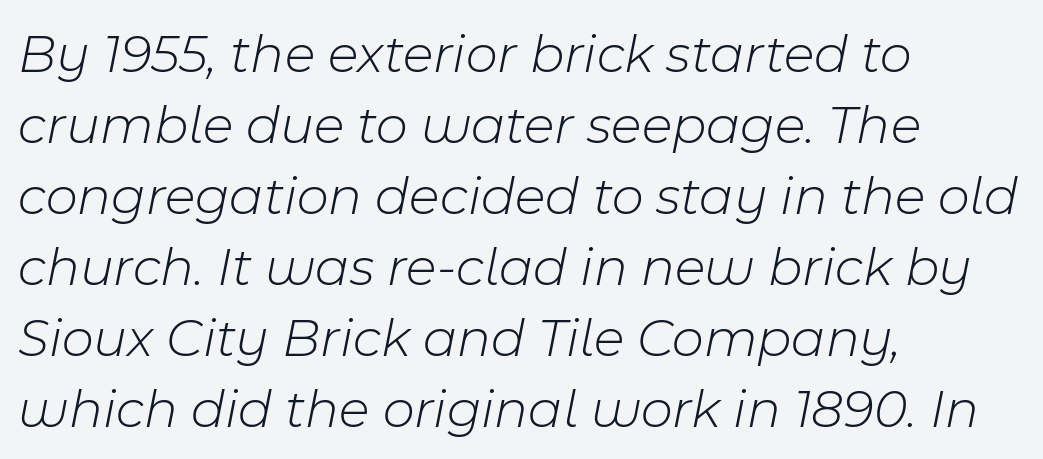
Q: Is the text bold? A: No.
Q: Is the text italic (slanted)? A: Yes, it leans right by about 11 degrees.
Q: Is the text underlined? A: No.
Q: How is the paragraph aligned? A: Left-aligned.
Q: Is the spacing between letters normal or unusually wide? A: Normal.
Q: Is the spacing between lines tight, normal or loose? A: Normal.
Q: Width (condensed, normal, or wide)? A: Normal.
Q: Stroke contrast? A: Low.
Q: x-height? A: Medium.
Q: Monospaced? A: No.
